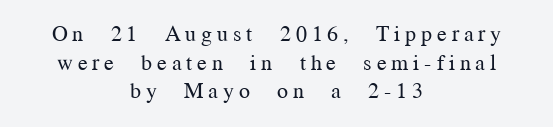
No chunkiness to these letters — they're not bold. The rows are spaced the way most documents space them. Is there any slant? The stems are plumb. Observe the wide spacing: letters keep a clear distance from each other. Both edges are ragged and mirror each other, which tells us the setting is centered. The strip under each line holds only bare page.
